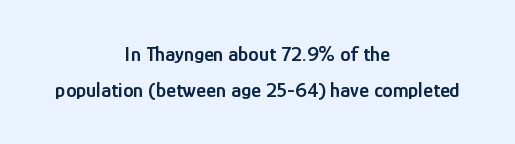
{"italic": "no", "bold": "semi", "underline": "no", "align": "center", "line_spacing_ratio": 1.71, "letter_spacing": "normal", "letter_spacing_em": 0.0, "glyph_px": 21}
